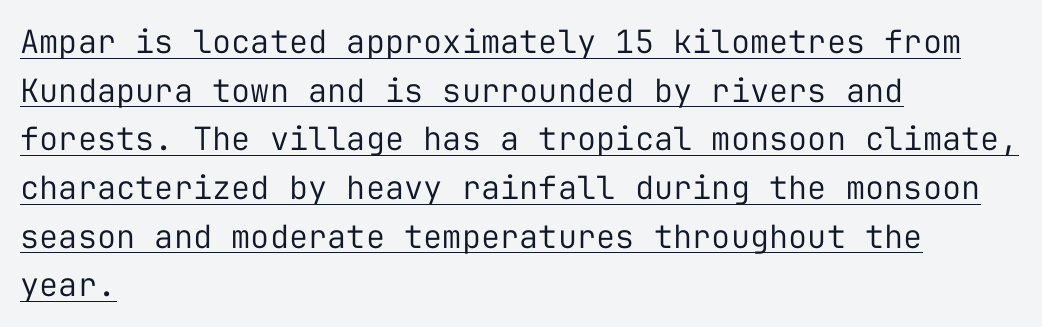
{"serif": "no", "italic": "no", "bold": "no", "weight": "regular", "width": "normal", "stroke_contrast": "low", "x_height": "medium", "monospaced": "yes", "underline": "yes", "align": "left", "line_spacing": "normal", "line_spacing_ratio": 1.52, "letter_spacing": "normal", "letter_spacing_em": 0.0, "glyph_px": 32}
